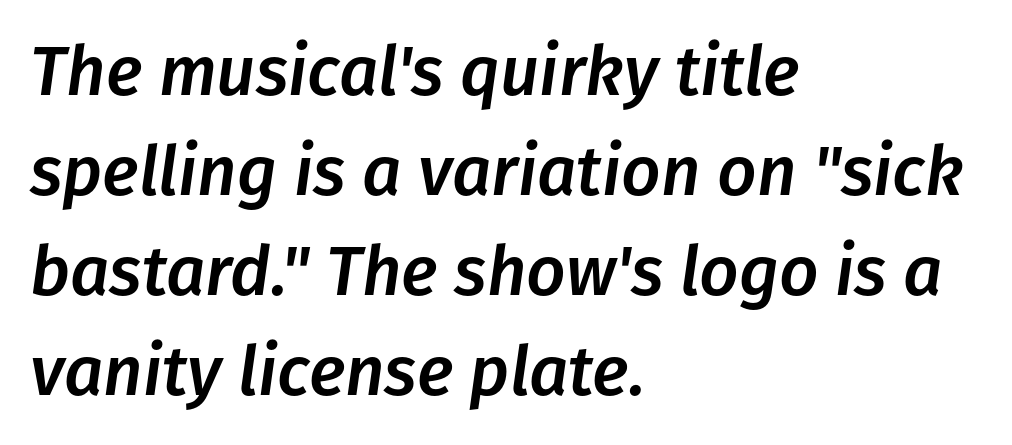
Q: Is the text italic (slanted)? A: Yes, it leans right by about 8 degrees.
Q: Is the text underlined? A: No.
Q: How is the paragraph aligned? A: Left-aligned.
Q: Is the spacing between letters normal or unusually wide? A: Normal.
Q: Is the spacing between lines tight, normal or loose? A: Normal.
Q: Width (condensed, normal, or wide)? A: Normal.
Q: Stroke contrast? A: Low.
Q: x-height? A: Medium.
Q: Monospaced? A: No.
